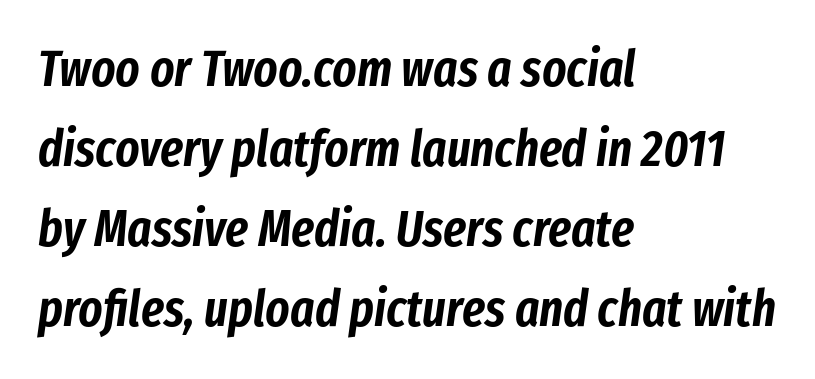
{"italic": "yes", "lean": "right", "slant_degrees": 8, "width": "condensed", "stroke_contrast": "low", "x_height": "medium", "monospaced": "no", "underline": "no", "align": "left", "line_spacing": "normal", "line_spacing_ratio": 1.57, "letter_spacing": "normal", "letter_spacing_em": 0.0, "glyph_px": 51}
